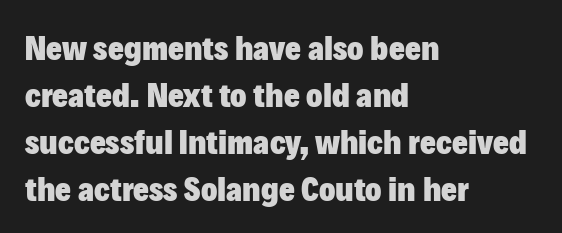
Q: Is the text bold? A: Yes.
Q: Is the text italic (slanted)? A: No, it is upright.
Q: Is the typeface a serif or a sans-serif typeface? A: Sans-serif.
Q: Is the text underlined? A: No.
Q: How is the paragraph aligned? A: Left-aligned.
Q: Is the spacing between letters normal or unusually wide? A: Normal.
Q: Is the spacing between lines tight, normal or loose? A: Normal.
Q: Width (condensed, normal, or wide)? A: Normal.
Q: Stroke contrast? A: Low.
Q: x-height? A: Medium.
Q: Monospaced? A: No.
